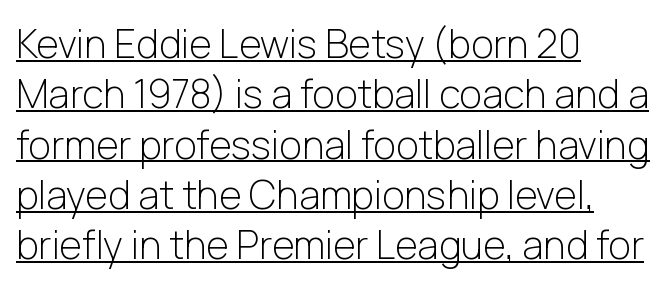
Words appear dense and cohesive because spacing is normal. Notice how the passage keeps a crisp vertical edge on the left only. Stroke mass is kept to a normal reading level or below. Notice how the stems are strictly vertical — no italics here. Here the designer chose a conventional face with non-uniform glyph widths.
